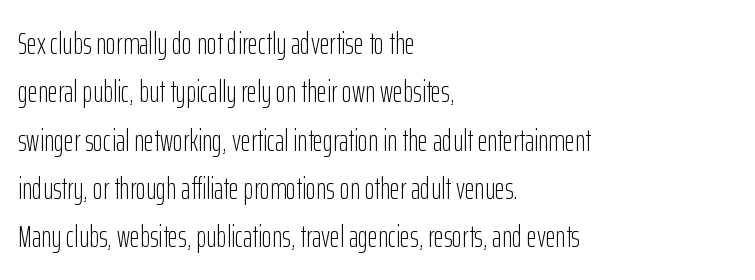
The type family on display is of the sans-serif kind. Standard letterfit; no display-style spreading of the glyphs. Looks like regular typesetting: each glyph gets only the width it needs. Compared with a typical body face, this is equally light or lighter still. The rendering uses a moderate line-height, typical for paragraphs.
